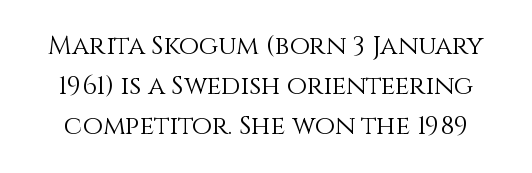
Is the letter spacing exaggerated? No — it looks like the ordinary default. Each stroke keeps to a modest, everyday thickness or less. Type without underlining. Tall strokes in this sample are plumb rather than angled.
